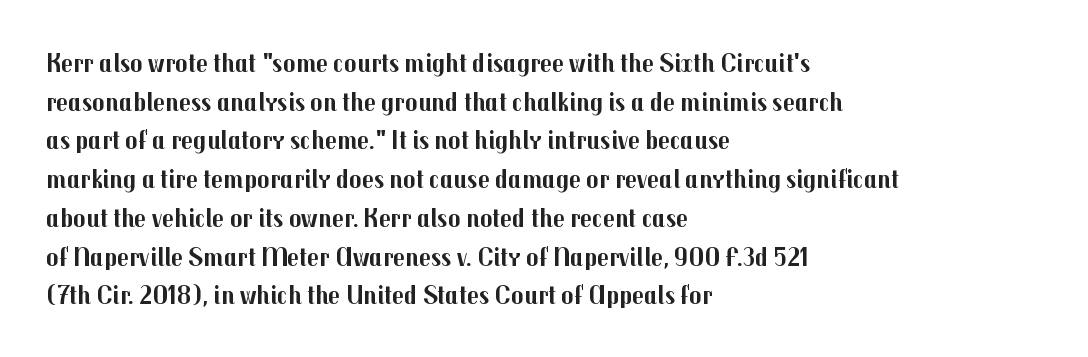
The image shows 26 px bold type, upright; set left-aligned, normal line spacing (1.49x), normal letter spacing, not underlined.
